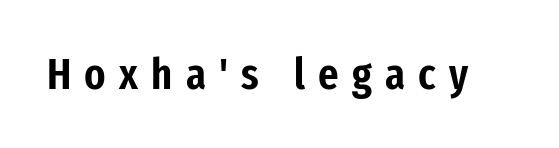
The image shows 44 px condensed sans-serif type, upright; set unusually wide letter spacing (+0.3 em), not underlined; low stroke contrast and a medium x-height.
